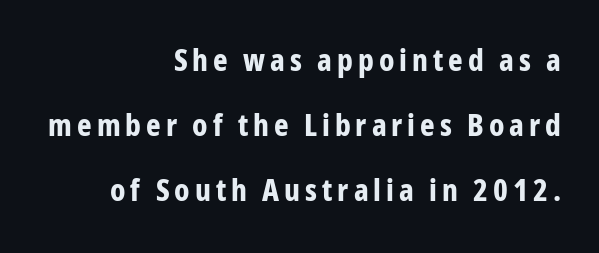
The image shows 31 px bold, condensed sans-serif type, upright; set right-aligned, loose line spacing (2.09x), not underlined; low stroke contrast and a medium x-height.
